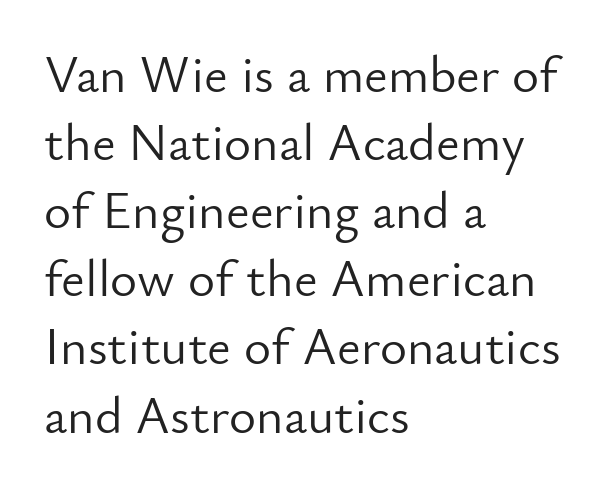
Q: Is the text bold? A: No.
Q: Is the text italic (slanted)? A: No, it is upright.
Q: Is the typeface a serif or a sans-serif typeface? A: Sans-serif.
Q: Is the text underlined? A: No.
Q: How is the paragraph aligned? A: Left-aligned.
Q: Is the spacing between letters normal or unusually wide? A: Normal.
Q: Is the spacing between lines tight, normal or loose? A: Normal.
Q: Width (condensed, normal, or wide)? A: Normal.
Q: Stroke contrast? A: Low.
Q: x-height? A: Small.
Q: Monospaced? A: No.
